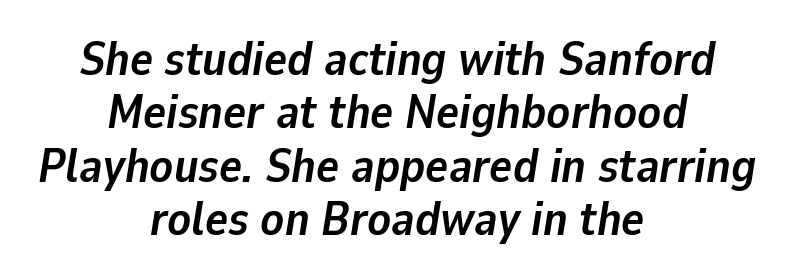
Underlining? Definitely not there. Tightly led — the rows are bunched. The passage shown is emphatically bold. Honestly, the letter spacing is just normal — you wouldn't notice it. The passage shown is typed in a proportional face where columns would drift.
